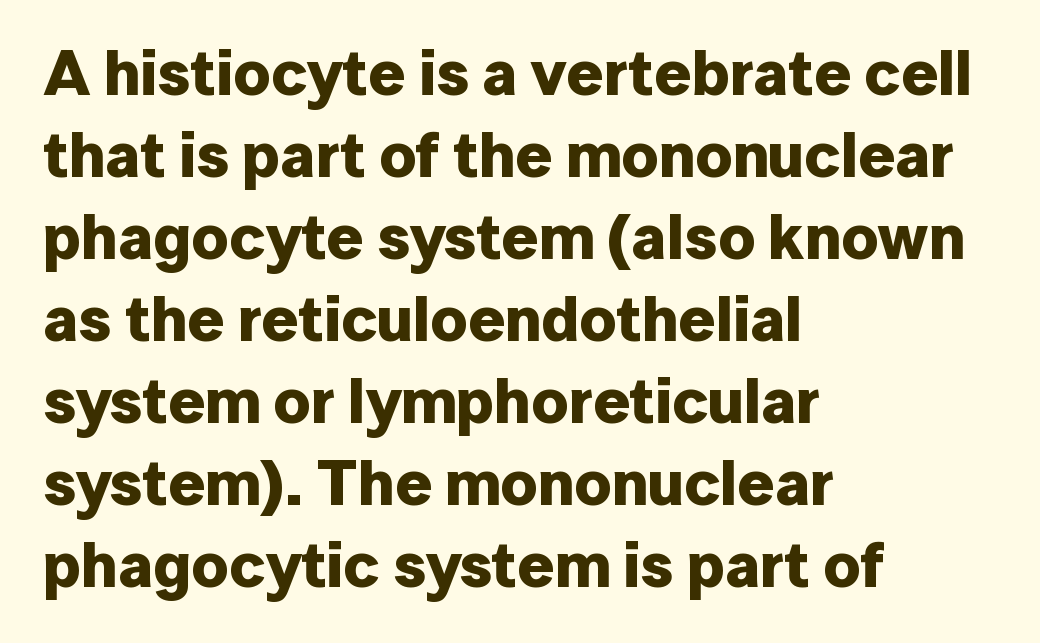
The image shows 64 px bold sans-serif type, upright; set left-aligned, normal line spacing (1.28x), normal letter spacing, not underlined; low stroke contrast and a medium x-height.
